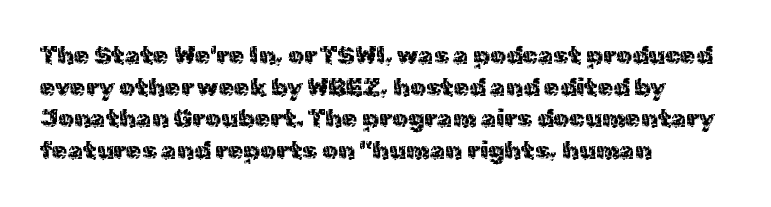
{"italic": "no", "underline": "no", "align": "left", "line_spacing": "normal", "line_spacing_ratio": 1.27, "letter_spacing": "normal", "letter_spacing_em": 0.0, "glyph_px": 25}
